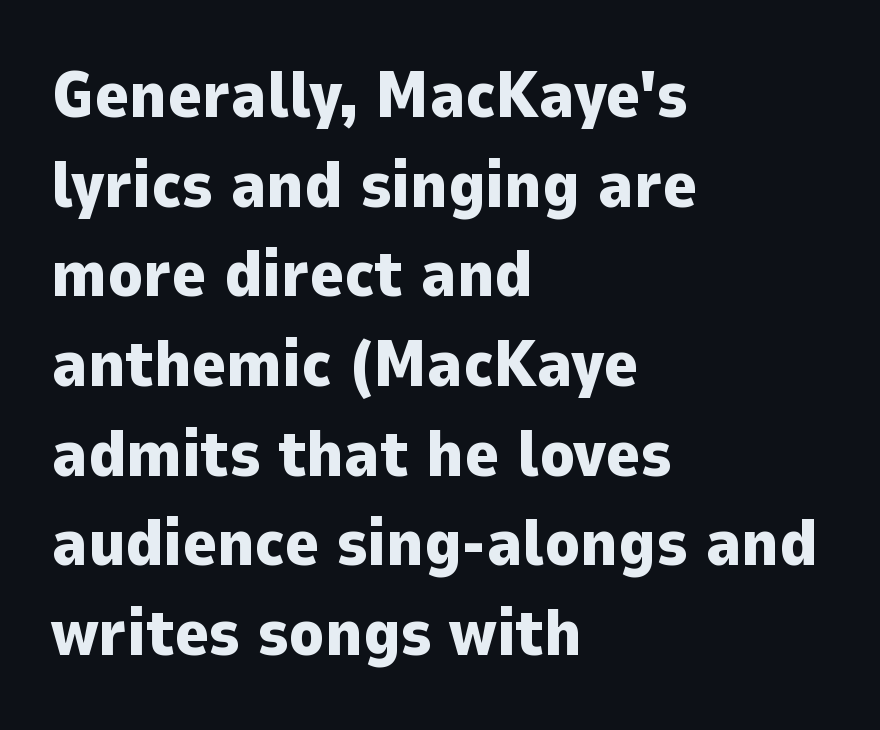
The face used here is proportionally spaced, like ordinary book or web type. The rows are spaced the way most documents space them. The typeface chosen for these lines omits serifs. The space beneath each line is pristine and unruled. Observe the ordinary spacing: letters are neighbours, not strangers. Strong, thick strokes mark this as bold type.
